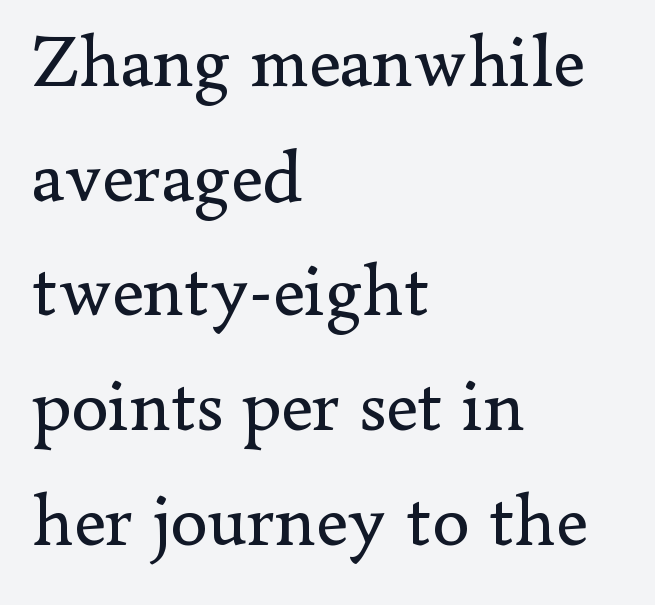
The rows are spaced the way most documents space them. Compared with a centered layout, this one pins lines to the left instead. The tracking reads as untouched default to a designer's eye. Nope, not italic — everything's standing straight. The passage shown is typed in a proportional face where columns would drift.
